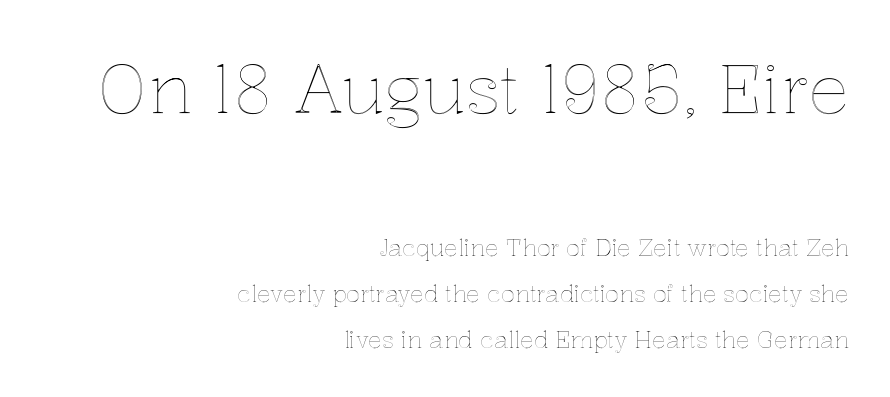
The earlier block is typeset at a bigger size than the later block. Line endings align vertically; line beginnings do not. Note the varied advance widths — an 'i' is clearly narrower than an 'm'. Posture: upright roman.
